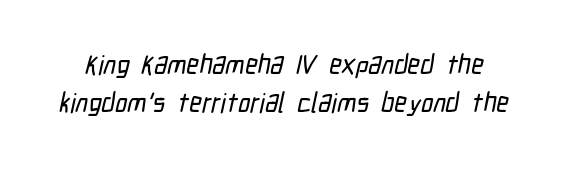
{"underline": "no", "line_spacing": "normal", "line_spacing_ratio": 1.42, "letter_spacing": "normal", "letter_spacing_em": 0.0, "glyph_px": 27}
